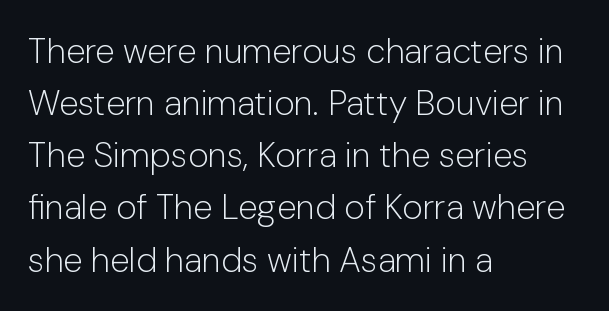
{"serif": "no", "italic": "no", "bold": "no", "weight": "light", "width": "normal", "stroke_contrast": "low", "x_height": "medium", "monospaced": "no", "underline": "no", "align": "left", "line_spacing": "normal", "line_spacing_ratio": 1.49, "letter_spacing": "normal", "letter_spacing_em": 0.0, "glyph_px": 35}
